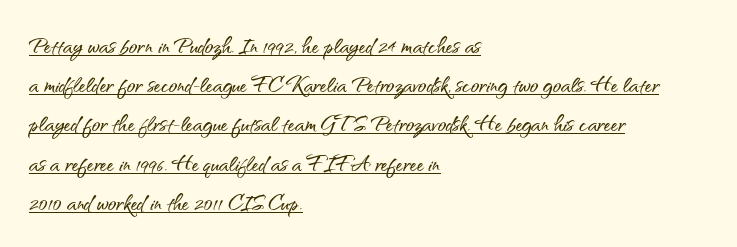
Q: Is the text italic (slanted)? A: Yes.
Q: Is the typeface a serif or a sans-serif typeface? A: Sans-serif.
Q: Is the text underlined? A: Yes.
Q: How is the paragraph aligned? A: Left-aligned.
Q: Is the spacing between letters normal or unusually wide? A: Normal.
Q: Is the spacing between lines tight, normal or loose? A: Normal.
Q: Width (condensed, normal, or wide)? A: Normal.
Q: Stroke contrast? A: Medium.
Q: x-height? A: Small.
Q: Monospaced? A: No.
